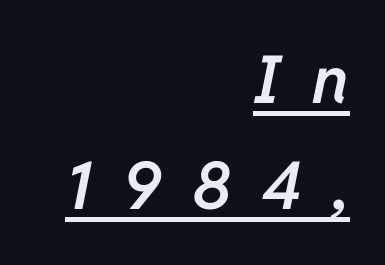
{"italic": "yes", "lean": "right", "slant_degrees": 11, "bold": "semi", "weight": "semibold", "width": "normal", "stroke_contrast": "low", "x_height": "medium", "monospaced": "no", "underline": "yes", "align": "right", "line_spacing": "normal", "line_spacing_ratio": 1.6, "letter_spacing": "wide", "letter_spacing_em": 0.47, "glyph_px": 66}
